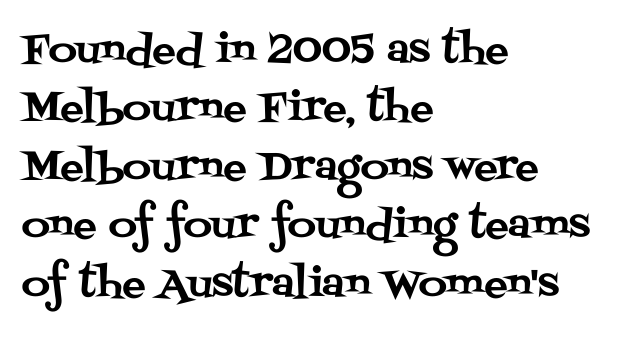
The face used here is proportionally spaced, like ordinary book or web type. Between one letter and the next there's only the usual sliver of space. How would I describe the line gaps? Plain and ordinary. The paragraph shown leans on its left margin. Lines of text with bare space underneath. Old-style or modern, the face here clearly has serifs.
